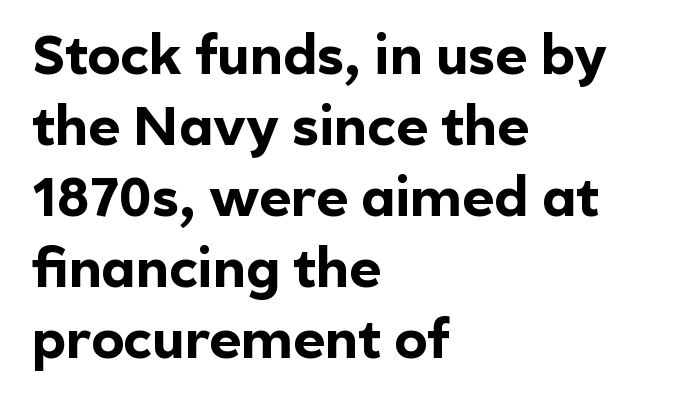
{"serif": "no", "italic": "no", "bold": "yes", "weight": "bold", "width": "normal", "x_height": "medium", "monospaced": "no", "underline": "no", "align": "left", "line_spacing": "normal", "line_spacing_ratio": 1.29, "letter_spacing": "normal", "letter_spacing_em": 0.0, "glyph_px": 55}
